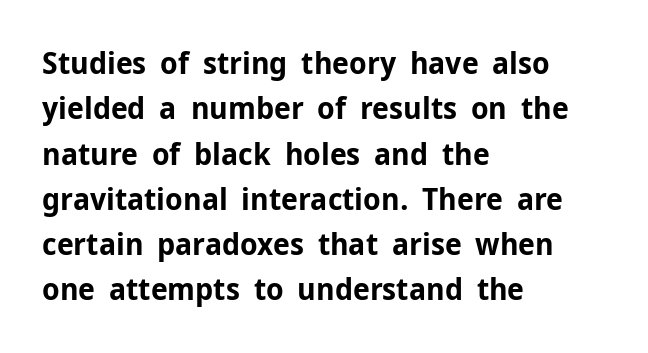
Q: Is the text bold? A: Yes.
Q: Is the text italic (slanted)? A: No, it is upright.
Q: Is the typeface a serif or a sans-serif typeface? A: Sans-serif.
Q: Is the text underlined? A: No.
Q: How is the paragraph aligned? A: Left-aligned.
Q: Is the spacing between letters normal or unusually wide? A: Normal.
Q: Is the spacing between lines tight, normal or loose? A: Normal.
Q: Width (condensed, normal, or wide)? A: Normal.
Q: Stroke contrast? A: Low.
Q: x-height? A: Medium.
Q: Monospaced? A: No.
